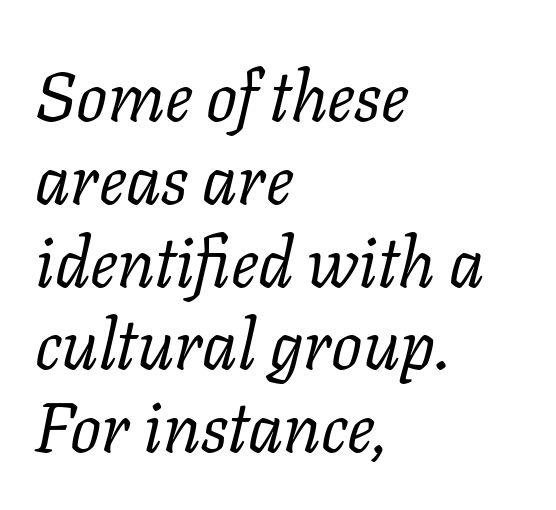
Q: Is the text bold? A: No.
Q: Is the text italic (slanted)? A: Yes, it leans right by about 11 degrees.
Q: Is the typeface a serif or a sans-serif typeface? A: Serif.
Q: Is the text underlined? A: No.
Q: How is the paragraph aligned? A: Left-aligned.
Q: Is the spacing between letters normal or unusually wide? A: Normal.
Q: Width (condensed, normal, or wide)? A: Normal.
Q: Stroke contrast? A: Low.
Q: x-height? A: Medium.
Q: Monospaced? A: No.
